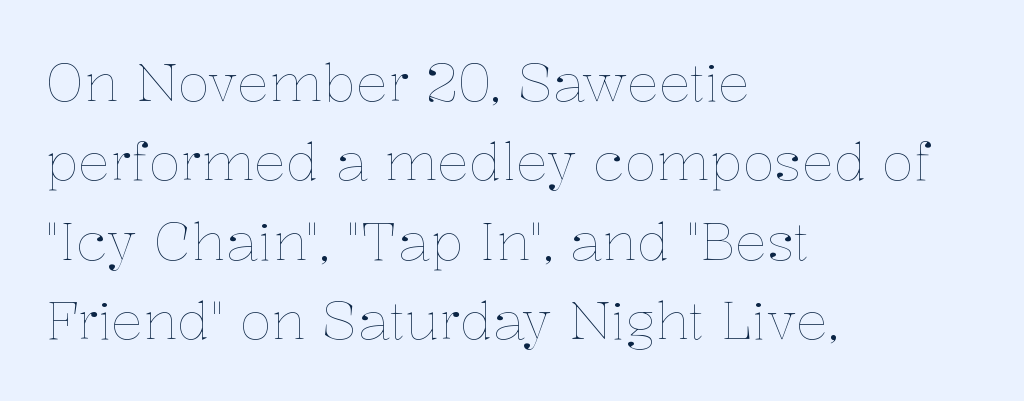
The image shows 53 px thin type, upright; set left-aligned, normal line spacing (1.5x), normal letter spacing, not underlined; low stroke contrast and a medium x-height.
